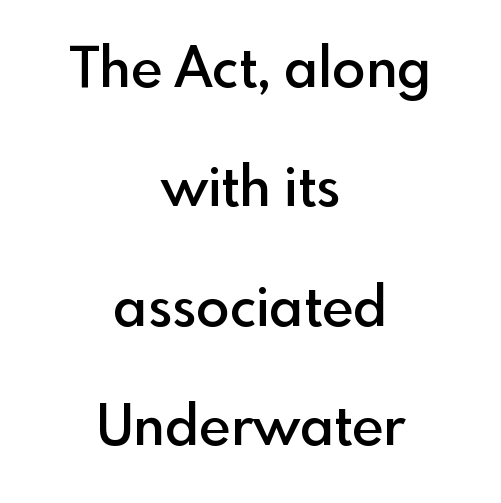
The image shows 55 px semibold sans-serif type, upright; set centered, loose line spacing (2.17x), normal letter spacing, not underlined; a small x-height.
